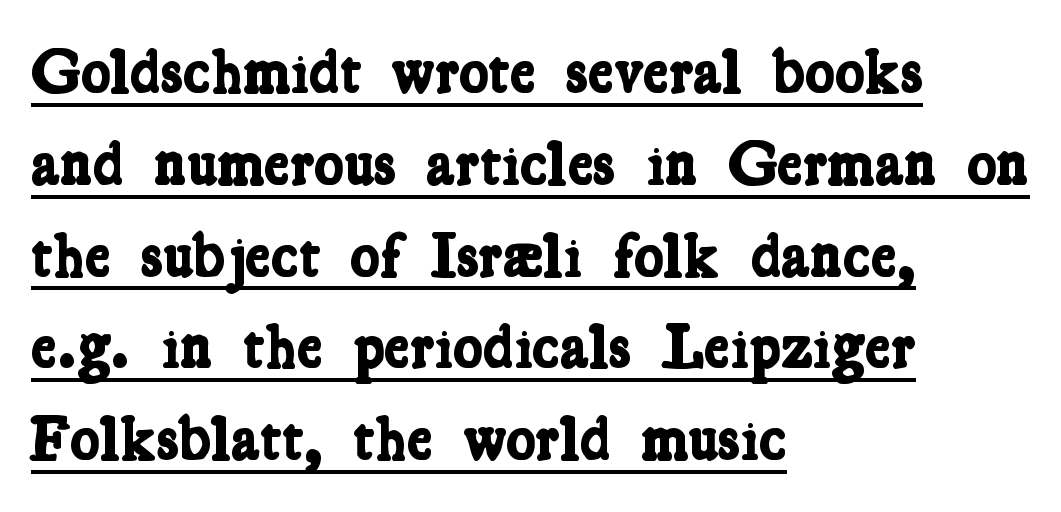
Q: Is the text bold? A: Yes.
Q: Is the typeface a serif or a sans-serif typeface? A: Serif.
Q: Is the text underlined? A: Yes.
Q: How is the paragraph aligned? A: Left-aligned.
Q: Is the spacing between letters normal or unusually wide? A: Normal.
Q: Is the spacing between lines tight, normal or loose? A: Normal.
Q: Width (condensed, normal, or wide)? A: Condensed.
Q: Stroke contrast? A: Low.
Q: x-height? A: Medium.
Q: Monospaced? A: No.
